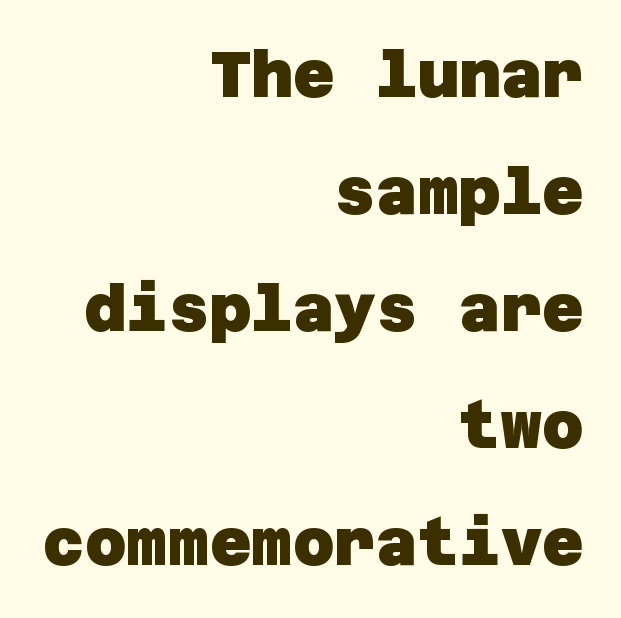
Each letter's strokes conclude bluntly, with no projecting serifs. This rendering leaves character spacing at its baseline value. Horizontally, the lines are justified to the trailing edge only. Weight check: bold — yes, fully.
